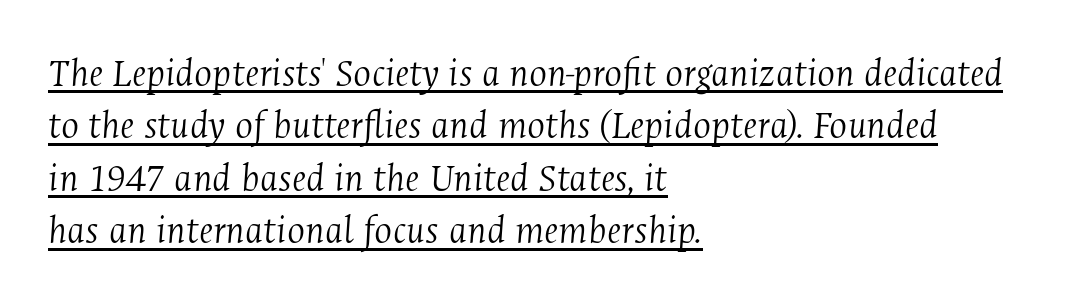
The image shows 42 px light, condensed serif type, italic (leaning right); set left-aligned, normal line spacing (1.25x), normal letter spacing, underlined; medium stroke contrast and a medium x-height.
